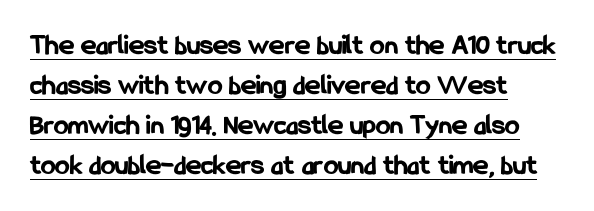
{"serif": "no", "italic": "no", "bold": "yes", "weight": "bold", "width": "condensed", "stroke_contrast": "low", "x_height": "medium", "monospaced": "no", "underline": "yes", "align": "left", "line_spacing": "normal", "line_spacing_ratio": 1.38, "letter_spacing": "normal", "letter_spacing_em": 0.0, "glyph_px": 29}
